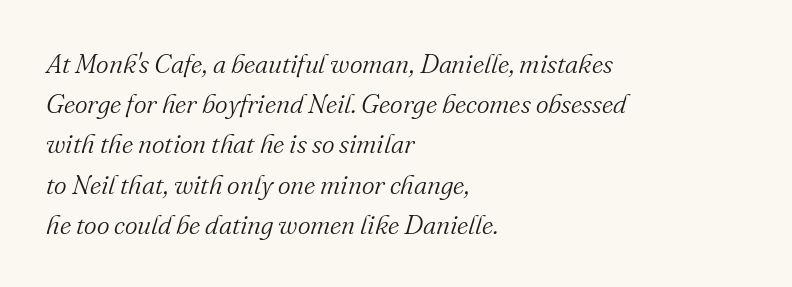
The image shows 27 px text type, italic (leaning right); set left-aligned, normal line spacing (1.49x), normal letter spacing, not underlined.
